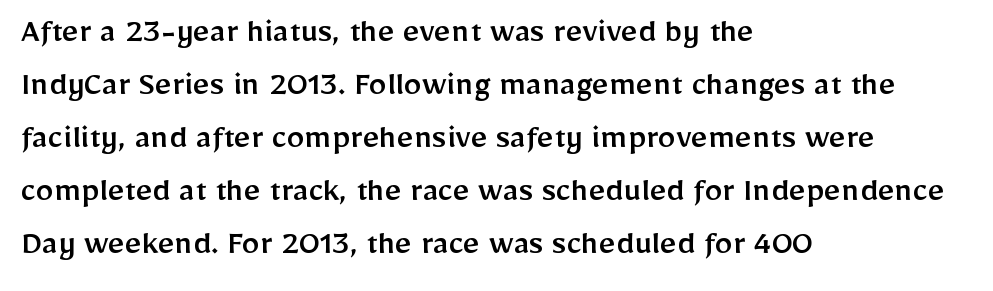
Q: Is the text italic (slanted)? A: No, it is upright.
Q: Is the typeface a serif or a sans-serif typeface? A: Sans-serif.
Q: Is the text underlined? A: No.
Q: How is the paragraph aligned? A: Left-aligned.
Q: Is the spacing between letters normal or unusually wide? A: Normal.
Q: Is the spacing between lines tight, normal or loose? A: Normal.
Q: Width (condensed, normal, or wide)? A: Normal.
Q: Stroke contrast? A: Low.
Q: x-height? A: Medium.
Q: Monospaced? A: No.
